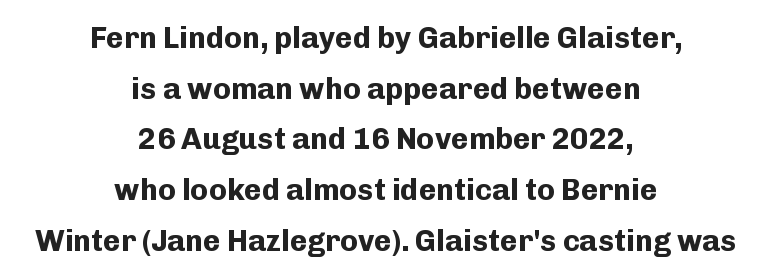
The image shows 30 px bold sans-serif type, upright; set centered, normal line spacing (1.69x), normal letter spacing, not underlined; low stroke contrast and a medium x-height.
